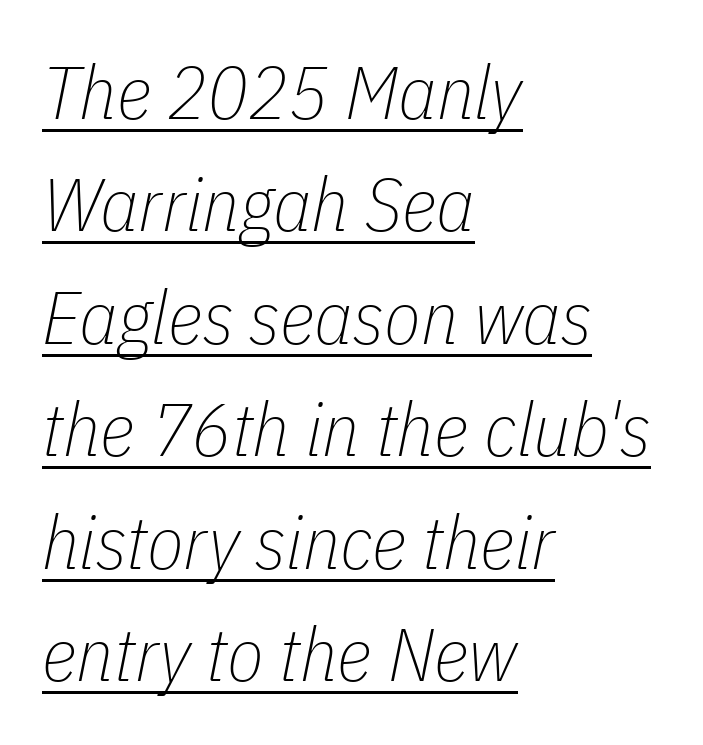
{"italic": "yes", "lean": "right", "slant_degrees": 11, "bold": "no", "weight": "thin", "width": "condensed", "stroke_contrast": "low", "x_height": "medium", "monospaced": "no", "underline": "yes", "align": "left", "line_spacing": "normal", "line_spacing_ratio": 1.5, "letter_spacing": "normal", "letter_spacing_em": 0.0, "glyph_px": 75}
